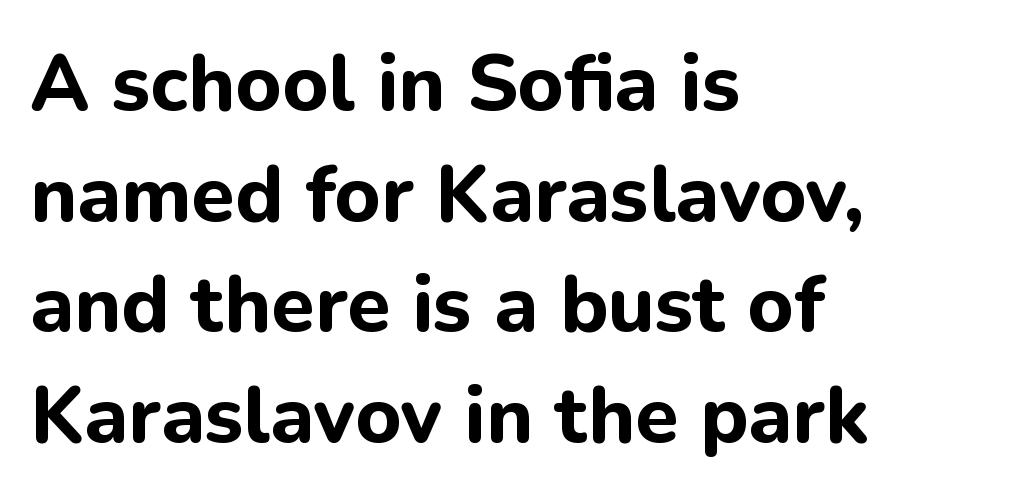
In terms of leading, this rendering sits right in the middle. Vertical strokes here are truly vertical. In terms of letterspacing, this is plain default setting. Which margin do the lines hug? The left one — the right edge is uneven. A sans-serif font was chosen for this passage.
